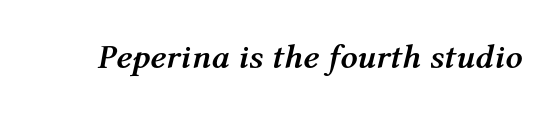
Q: Is the text bold? A: Yes.
Q: Is the text italic (slanted)? A: Yes, it leans right by about 12 degrees.
Q: Is the text underlined? A: No.
Q: Is the spacing between letters normal or unusually wide? A: Normal.
Q: Width (condensed, normal, or wide)? A: Normal.
Q: Stroke contrast? A: Medium.
Q: x-height? A: Medium.
Q: Monospaced? A: No.
